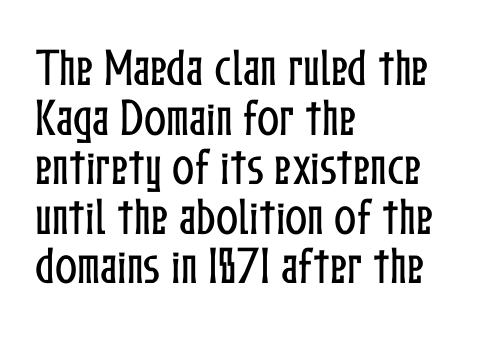
{"italic": "no", "width": "condensed", "stroke_contrast": "low", "x_height": "medium", "monospaced": "no", "underline": "no", "align": "left", "line_spacing_ratio": 1.21, "letter_spacing": "normal", "letter_spacing_em": 0.0, "glyph_px": 41}
